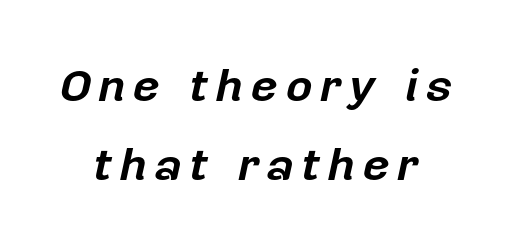
{"italic": "yes", "lean": "right", "slant_degrees": 12, "bold": "yes", "weight": "bold", "width": "normal", "stroke_contrast": "low", "x_height": "medium", "monospaced": "no", "underline": "no", "align": "center", "line_spacing_ratio": 1.72, "glyph_px": 46}
